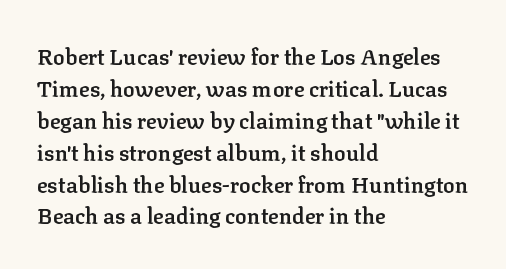
A typesetter would mark this as roman, not italic. If you drew a ruler down the left edge, every line would touch it. Look at the tracking — it's just the regular setting, nothing added. Regular leading.
